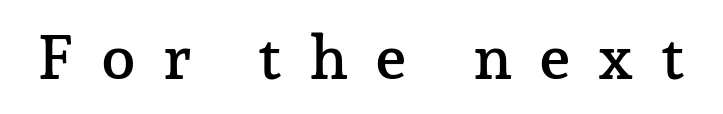
Spacing between characters has been opened up far beyond the box default. Quick note: underline off. Observe the serifs anchoring each vertical stroke in this sample. The specimen reads as upright at a glance. The face used here is proportionally spaced, like ordinary book or web type.
